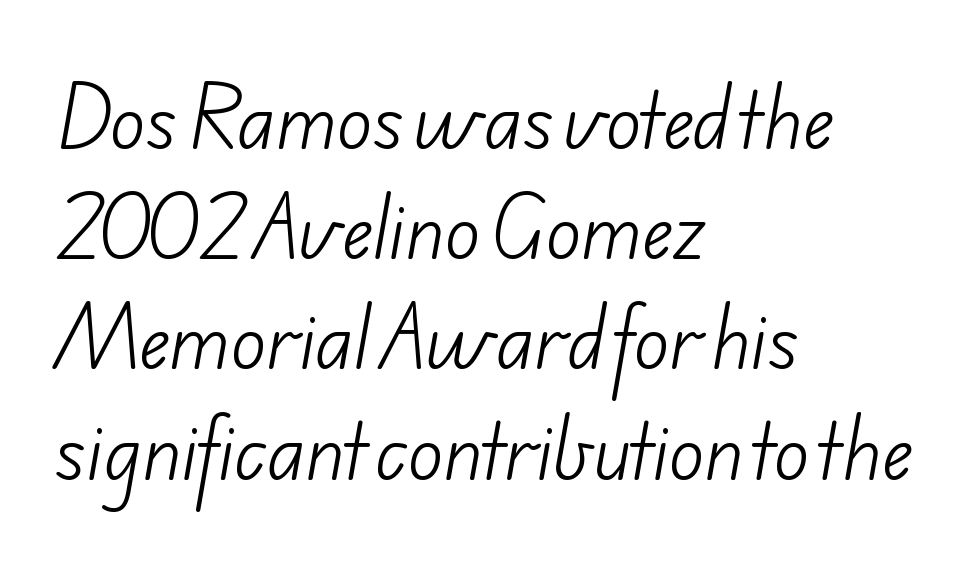
Q: Is the text bold? A: No.
Q: Is the typeface a serif or a sans-serif typeface? A: Sans-serif.
Q: Is the text underlined? A: No.
Q: How is the paragraph aligned? A: Left-aligned.
Q: Is the spacing between letters normal or unusually wide? A: Normal.
Q: Is the spacing between lines tight, normal or loose? A: Normal.
Q: Width (condensed, normal, or wide)? A: Normal.
Q: Stroke contrast? A: Low.
Q: x-height? A: Small.
Q: Monospaced? A: No.
